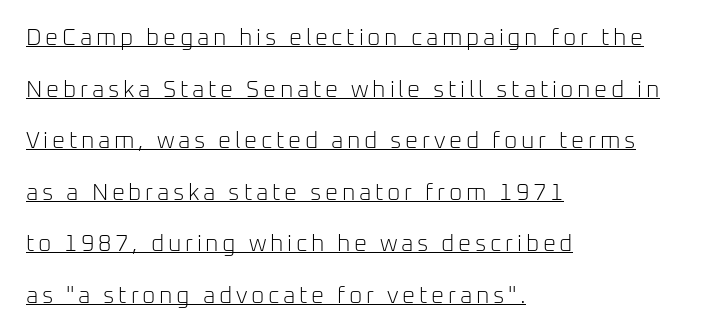
{"italic": "no", "bold": "no", "underline": "yes", "align": "left", "line_spacing": "loose", "line_spacing_ratio": 2.24, "glyph_px": 23}
